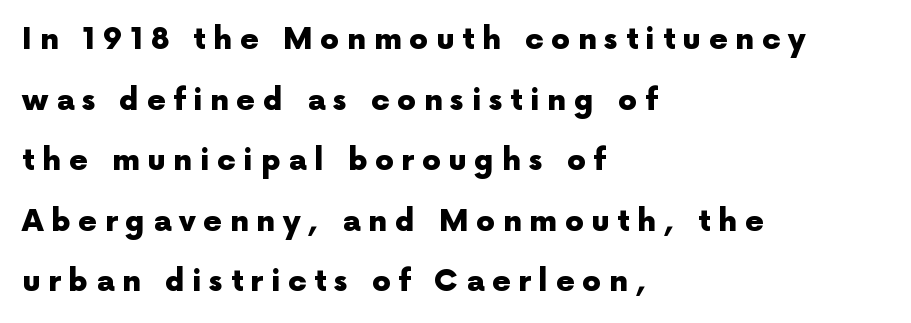
Check the space under the baseline: it is left empty. You could only call the tracking loose — the letters float apart. Baseline-to-baseline distance is far greater than the letter height. Line beginnings align vertically; line endings do not. A typesetter would call this proportional, since set widths differ per character.
